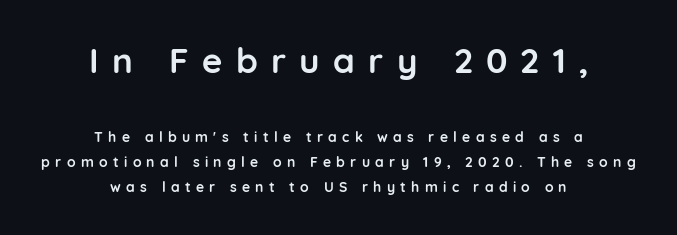
Q: Is the text bold? A: Yes.
Q: Is the text italic (slanted)? A: No, it is upright.
Q: Is the typeface a serif or a sans-serif typeface? A: Sans-serif.
Q: Is the text underlined? A: No.
Q: How is the paragraph aligned? A: Centered.
Q: Is the spacing between letters normal or unusually wide? A: Unusually wide.
Q: Which block of text is set in a larger size, the first (top) or the second (bottom)? A: The first (top) one.
Q: Width (condensed, normal, or wide)? A: Normal.
Q: Stroke contrast? A: Low.
Q: x-height? A: Medium.
Q: Monospaced? A: No.
